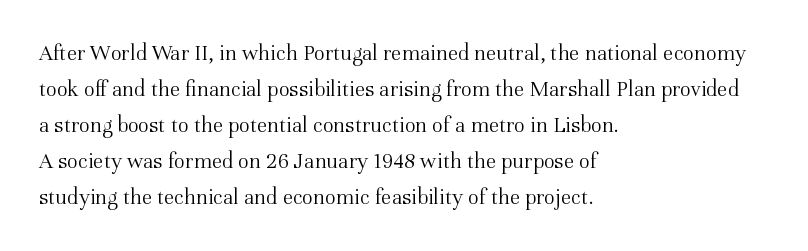
{"italic": "no", "bold": "no", "underline": "no", "align": "left", "line_spacing": "normal", "line_spacing_ratio": 1.57, "letter_spacing": "normal", "letter_spacing_em": 0.0, "glyph_px": 23}
